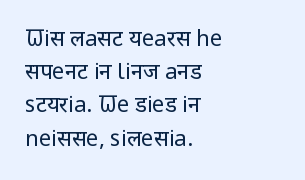
Q: Is the text bold? A: No.
Q: Is the text italic (slanted)? A: No, it is upright.
Q: Is the text underlined? A: No.
Q: How is the paragraph aligned? A: Left-aligned.
Q: Is the spacing between letters normal or unusually wide? A: Normal.
Q: Is the spacing between lines tight, normal or loose? A: Normal.
